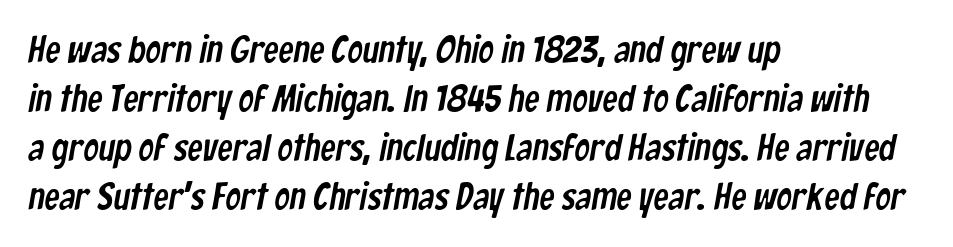
Look at the tracking — it's just the regular setting, nothing added. Font category for this specimen: sans-serif. This sample is left-justified, so line endings fall wherever the words run out. Decoration check: the copy has no underline. The block of text has a typical density, with ordinary space between rows. Each letter keeps its own natural width here, so spacing adapts to shape.
